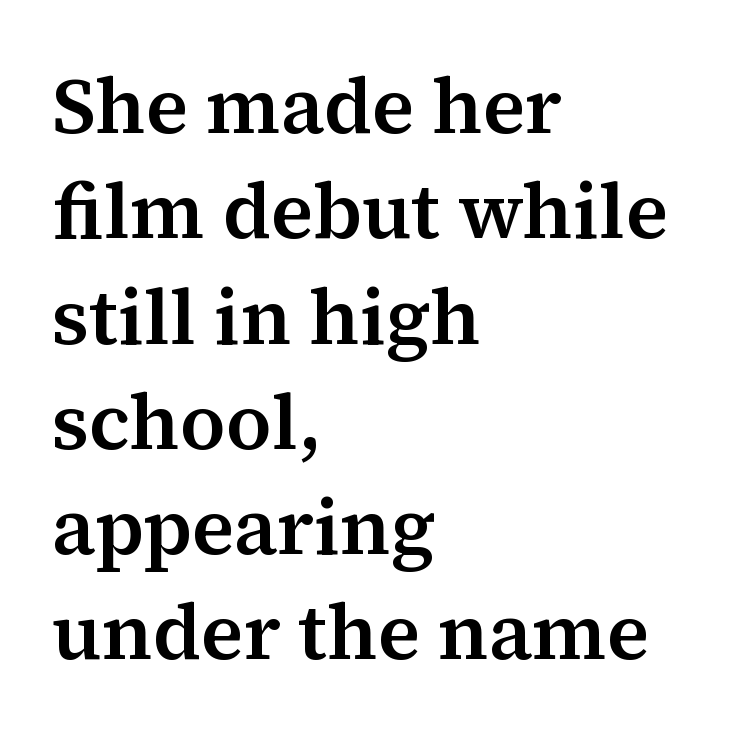
The image shows 78 px serif type, upright; set left-aligned, normal line spacing (1.35x), normal letter spacing, not underlined; medium stroke contrast and a medium x-height.
